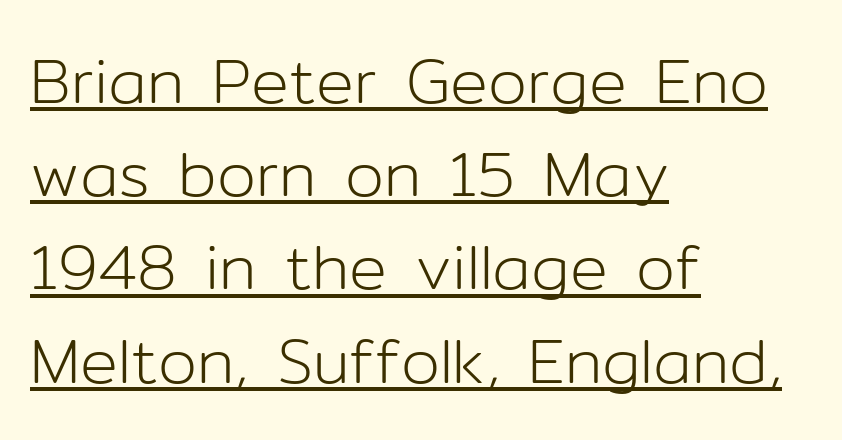
Glyph-to-glyph distance matches everyday printed text. Compared with a centered layout, this one pins lines to the left instead. Here the designer chose a conventional face with non-uniform glyph widths. Font category for this specimen: sans-serif. Each new line begins a customary step beneath the previous one. The passage shown is underscored from start to finish.
